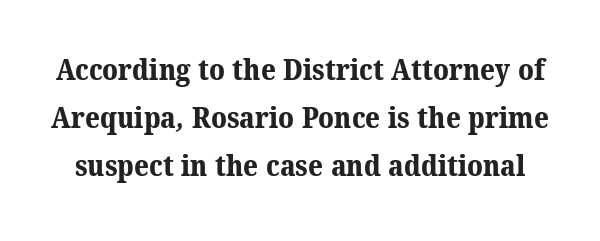
{"serif": "yes", "bold": "yes", "weight": "bold", "width": "normal", "stroke_contrast": "medium", "x_height": "medium", "monospaced": "no", "underline": "no", "line_spacing": "normal", "line_spacing_ratio": 1.66, "letter_spacing": "normal", "letter_spacing_em": 0.0, "glyph_px": 29}
